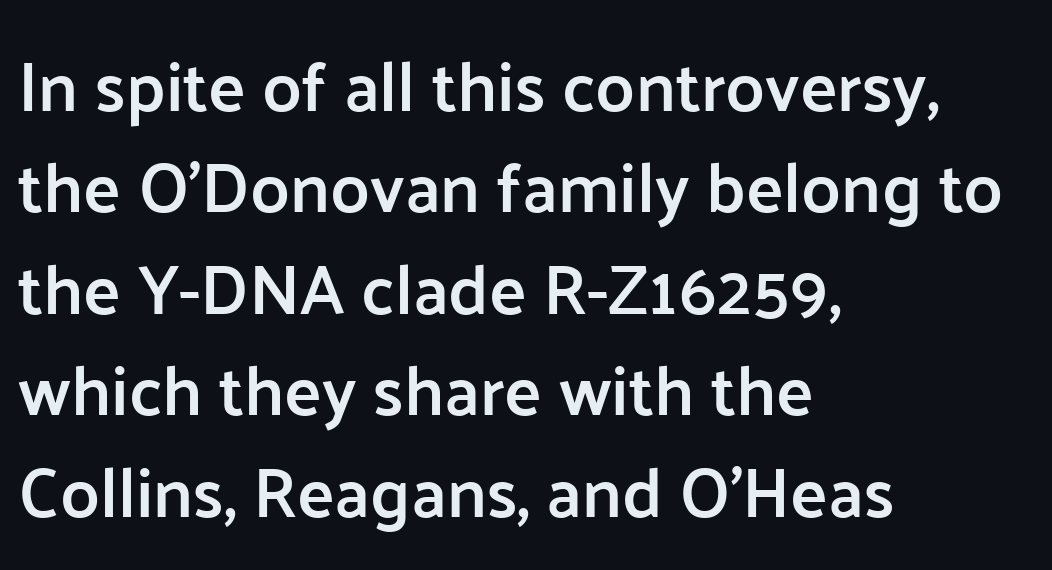
The space directly below the letters is spotless. Looks like regular typesetting: each glyph gets only the width it needs. Words appear dense and cohesive because spacing is normal. The typeface chosen for these lines omits serifs. The lines sit at an ordinary, default distance from one another. The text block is weighted toward the left margin, trailing off unevenly rightward.
